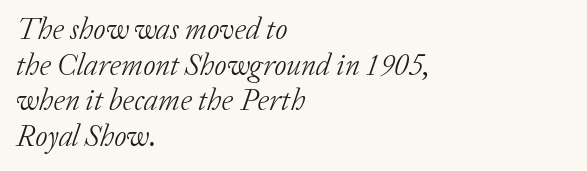
{"serif": "yes", "italic": "yes", "lean": "right", "slant_degrees": 20, "bold": "no", "weight": "light", "width": "normal", "stroke_contrast": "low", "x_height": "medium", "monospaced": "no", "underline": "no", "align": "left", "line_spacing_ratio": 1.19, "letter_spacing": "normal", "letter_spacing_em": 0.0, "glyph_px": 30}
